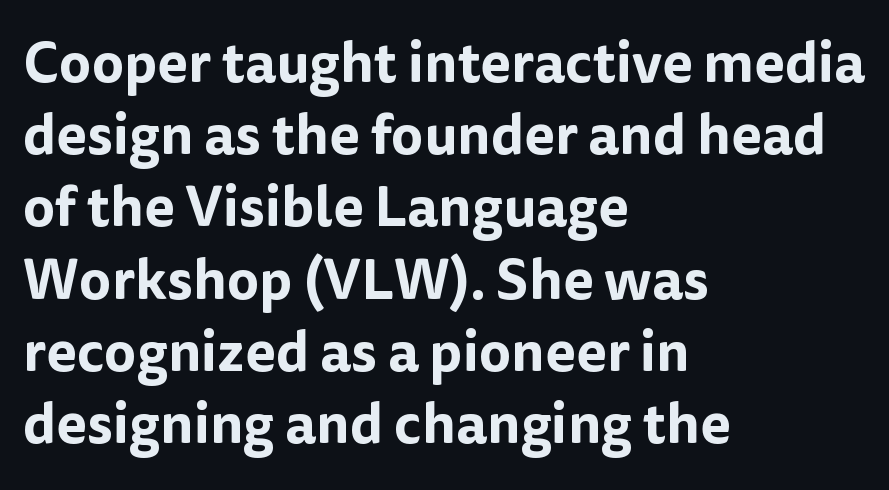
Q: Is the text italic (slanted)? A: No, it is upright.
Q: Is the typeface a serif or a sans-serif typeface? A: Sans-serif.
Q: Is the text underlined? A: No.
Q: How is the paragraph aligned? A: Left-aligned.
Q: Is the spacing between letters normal or unusually wide? A: Normal.
Q: Is the spacing between lines tight, normal or loose? A: Normal.
Q: Width (condensed, normal, or wide)? A: Normal.
Q: Stroke contrast? A: Low.
Q: x-height? A: Medium.
Q: Monospaced? A: No.
